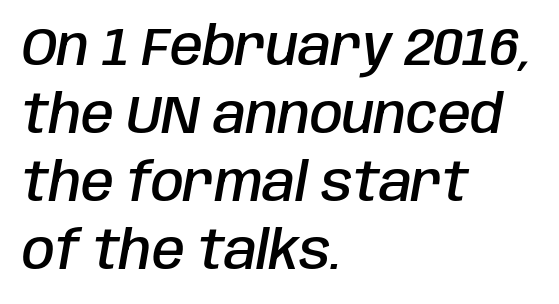
Successive baselines arrive at the customary interval. Caption: semibold face, moderately heavy strokes. This sample has the flowing, uneven cadence of proportional lettering. All the whitespace from short lines collects on the right. Look at the tracking — it's just the regular setting, nothing added.
